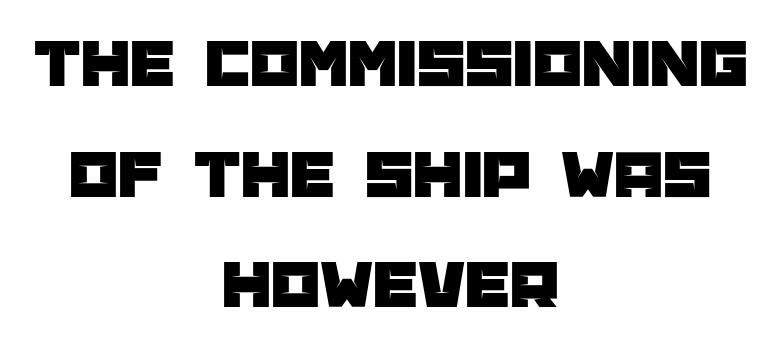
Q: Is the text italic (slanted)? A: No, it is upright.
Q: Is the typeface a serif or a sans-serif typeface? A: Sans-serif.
Q: Is the text underlined? A: No.
Q: How is the paragraph aligned? A: Centered.
Q: Is the spacing between letters normal or unusually wide? A: Normal.
Q: Is the spacing between lines tight, normal or loose? A: Normal.
Q: Width (condensed, normal, or wide)? A: Normal.
Q: Stroke contrast? A: Low.
Q: x-height? A: Large.
Q: Monospaced? A: No.
